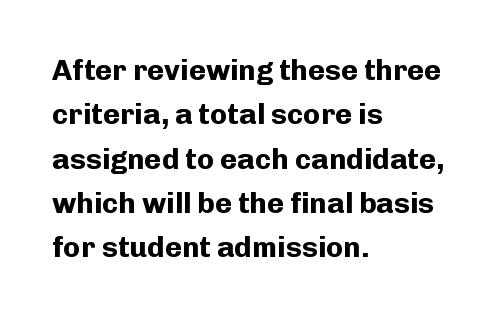
The passage shown is typed in a proportional face where columns would drift. Check where the strokes stop: nothing finishes them off — pure sans. Horizontal alignment here is leftward, the default for most running prose. Rule under the text: the space is simply empty. You'd pick this weight for a headline — it's a proper bold. Horizontal bands of white between lines are of average thickness.
